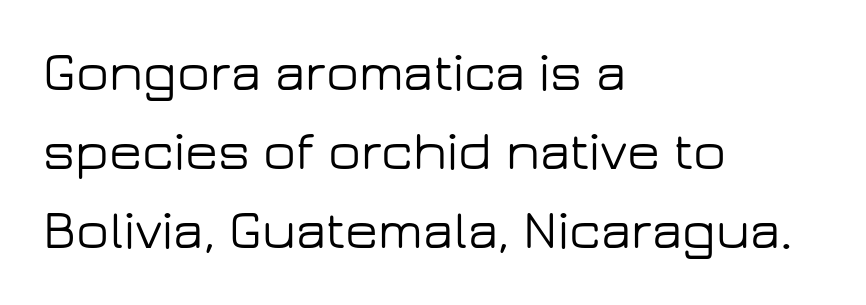
{"serif": "no", "italic": "no", "width": "wide", "stroke_contrast": "low", "x_height": "medium", "monospaced": "no", "underline": "no", "align": "left", "line_spacing": "normal", "line_spacing_ratio": 1.46, "letter_spacing": "normal", "letter_spacing_em": 0.0, "glyph_px": 54}
